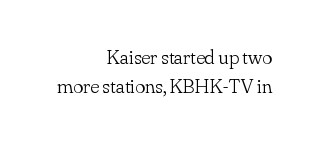
The face looks like a standard text weight, possibly lighter. How are the letters spaced? Ordinarily, with no added tracking. Quick note: not italic, upright. One glance says typical: line gaps are just what's usual. The paragraph shown leans on its right margin. Nobody drew a line under any word here.
